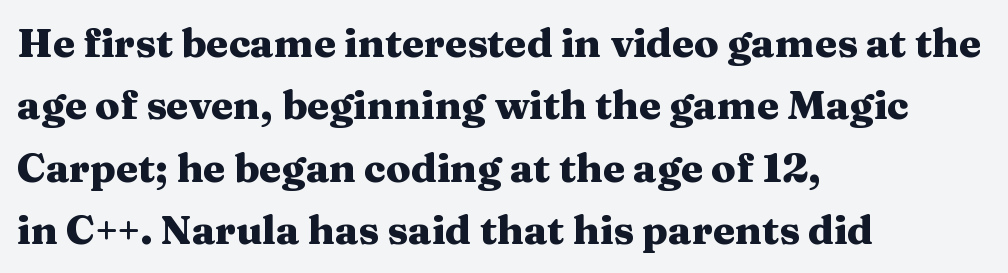
Q: Is the text bold? A: Yes.
Q: Is the text italic (slanted)? A: No, it is upright.
Q: Is the typeface a serif or a sans-serif typeface? A: Serif.
Q: Is the text underlined? A: No.
Q: How is the paragraph aligned? A: Left-aligned.
Q: Is the spacing between letters normal or unusually wide? A: Normal.
Q: Is the spacing between lines tight, normal or loose? A: Normal.
Q: Width (condensed, normal, or wide)? A: Wide.
Q: Stroke contrast? A: Medium.
Q: x-height? A: Medium.
Q: Monospaced? A: No.
